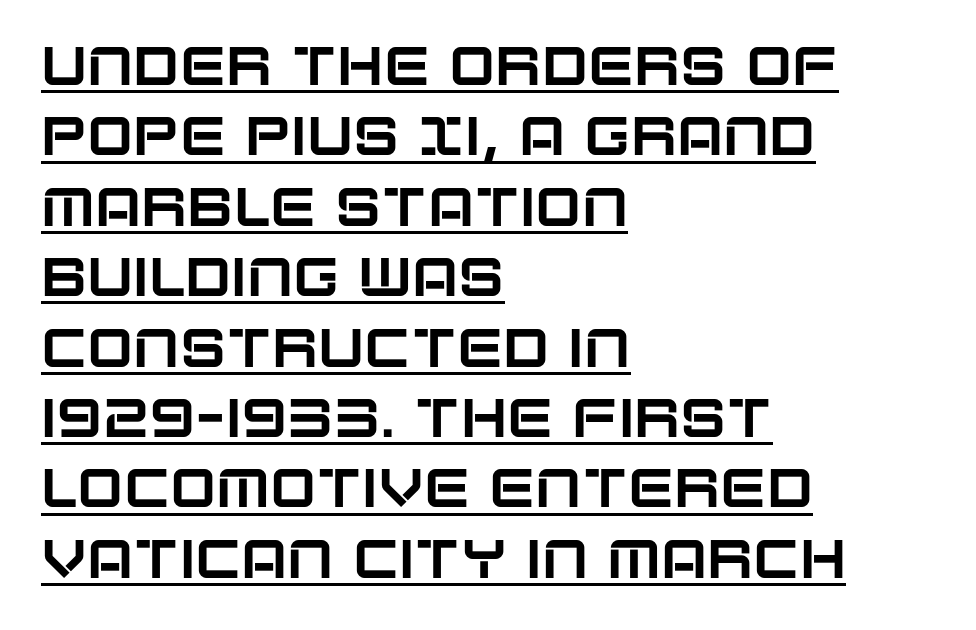
The image shows 55 px sans-serif type, upright; set left-aligned, normal line spacing (1.28x), normal letter spacing, underlined; low stroke contrast and a large x-height.
